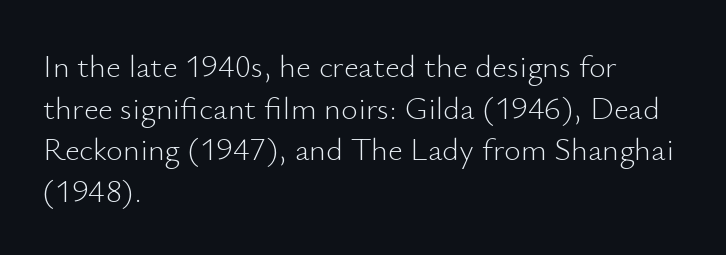
The line texture is even and compact thanks to regular tracking. Short and long lines alike share a common starting point at left. Tall strokes in this sample are plumb rather than angled. The face used here is a sans, in the tradition of grotesques and geometrics. Is this a fixed-width face? No — the glyphs have proportional, varying widths.
